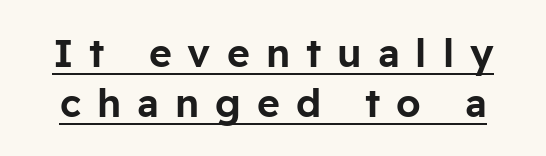
Q: Is the text italic (slanted)? A: No, it is upright.
Q: Is the typeface a serif or a sans-serif typeface? A: Sans-serif.
Q: Is the text underlined? A: Yes.
Q: Is the spacing between letters normal or unusually wide? A: Unusually wide.
Q: Is the spacing between lines tight, normal or loose? A: Normal.
Q: Width (condensed, normal, or wide)? A: Normal.
Q: Stroke contrast? A: Low.
Q: x-height? A: Medium.
Q: Monospaced? A: No.
